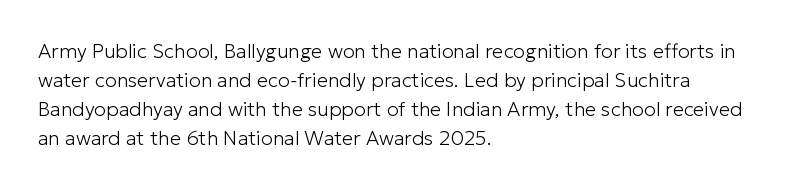
Q: Is the text bold? A: No.
Q: Is the text italic (slanted)? A: No, it is upright.
Q: Is the text underlined? A: No.
Q: How is the paragraph aligned? A: Left-aligned.
Q: Is the spacing between letters normal or unusually wide? A: Normal.
Q: Is the spacing between lines tight, normal or loose? A: Normal.
